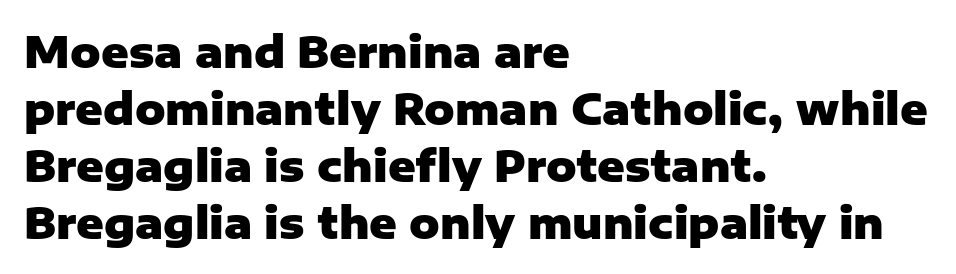
{"serif": "no", "italic": "no", "bold": "yes", "weight": "heavy", "width": "normal", "stroke_contrast": "low", "x_height": "medium", "monospaced": "no", "underline": "no", "align": "left", "line_spacing": "normal", "line_spacing_ratio": 1.36, "letter_spacing": "normal", "letter_spacing_em": 0.0, "glyph_px": 42}
